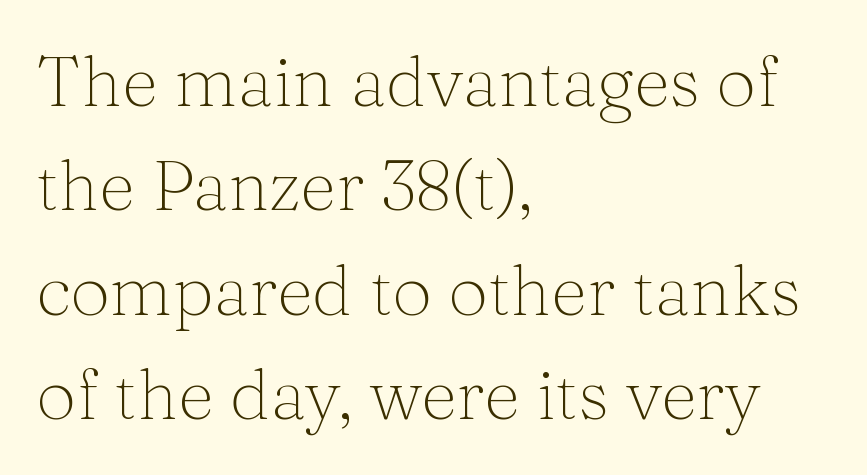
Q: Is the text bold? A: No.
Q: Is the text italic (slanted)? A: No, it is upright.
Q: Is the typeface a serif or a sans-serif typeface? A: Serif.
Q: Is the text underlined? A: No.
Q: How is the paragraph aligned? A: Left-aligned.
Q: Is the spacing between letters normal or unusually wide? A: Normal.
Q: Is the spacing between lines tight, normal or loose? A: Normal.
Q: Width (condensed, normal, or wide)? A: Normal.
Q: Stroke contrast? A: Medium.
Q: x-height? A: Medium.
Q: Monospaced? A: No.
